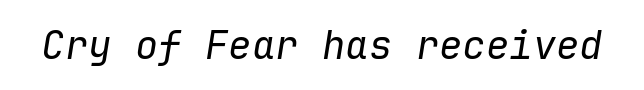
The image shows 39 px regular-weight type, italic (leaning right), monospaced; set normal letter spacing, not underlined; low stroke contrast and a medium x-height.
